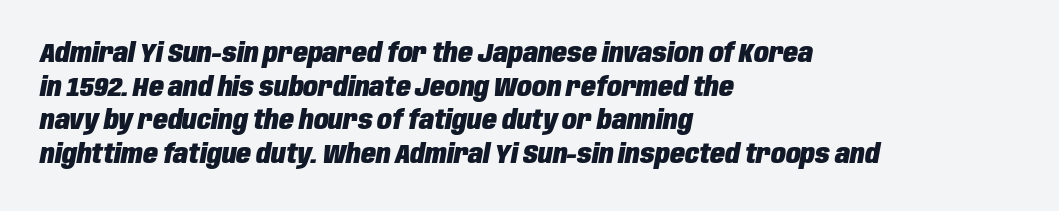
The image shows 27 px bold type, italic (leaning right); set left-aligned, normal line spacing (1.25x), normal letter spacing, not underlined.
